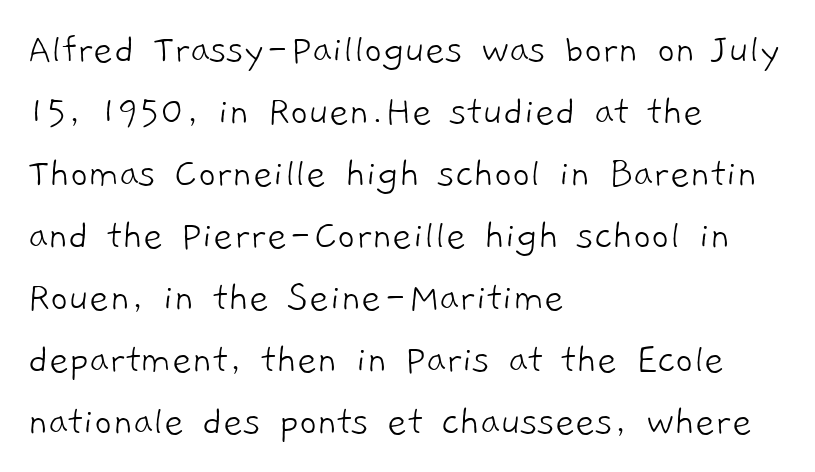
The image shows 43 px light sans-serif type; set left-aligned, normal line spacing (1.44x), normal letter spacing, not underlined; low stroke contrast and a medium x-height.
